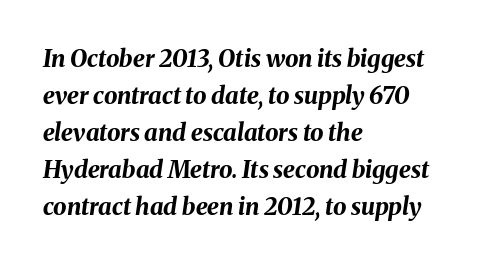
{"italic": "yes", "lean": "right", "slant_degrees": 8, "bold": "yes", "underline": "no", "align": "left", "line_spacing": "normal", "line_spacing_ratio": 1.54, "letter_spacing": "normal", "letter_spacing_em": 0.0, "glyph_px": 24}
